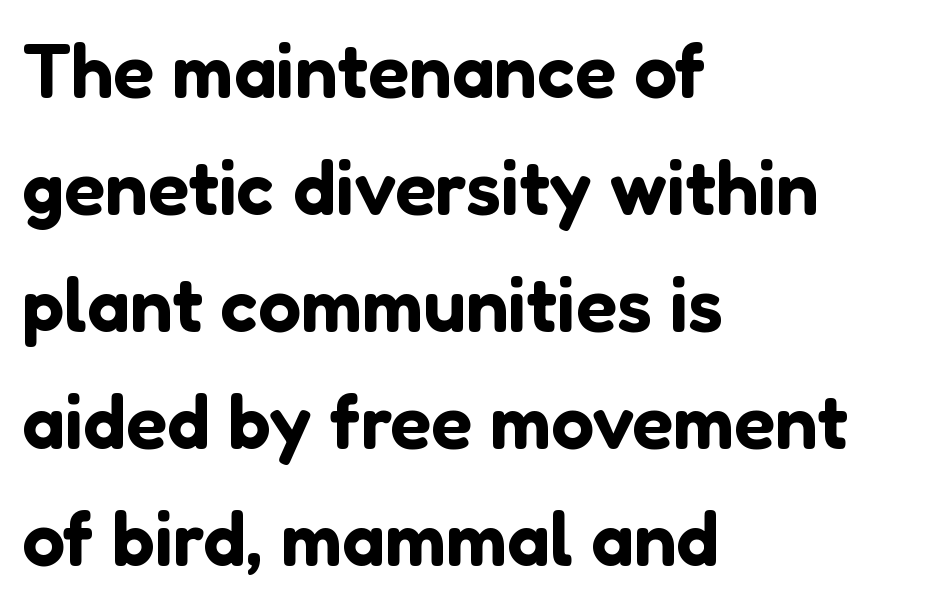
{"serif": "no", "italic": "no", "width": "normal", "stroke_contrast": "low", "x_height": "medium", "monospaced": "no", "underline": "no", "align": "left", "line_spacing": "normal", "line_spacing_ratio": 1.54, "letter_spacing": "normal", "letter_spacing_em": 0.0, "glyph_px": 76}
